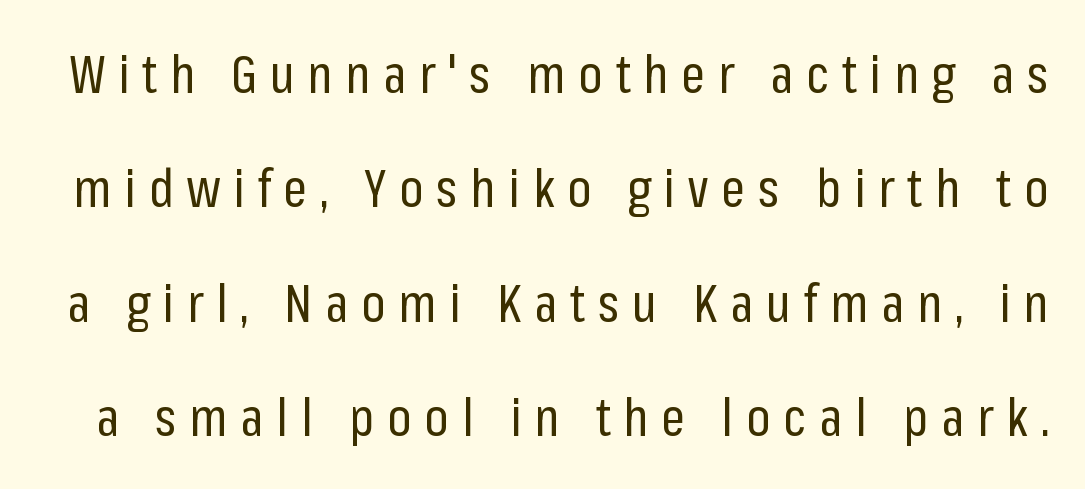
Quick note: underline off. Short note: letters widely spaced. Is this a fixed-width face? No — the glyphs have proportional, varying widths. Vertical spacing — loose. I'd call this a sans setting — the letters go barefoot.
